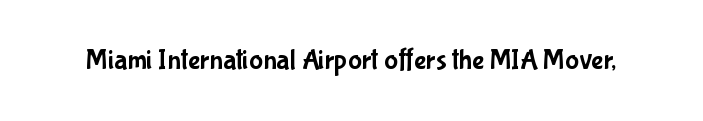
{"serif": "no", "italic": "no", "width": "condensed", "stroke_contrast": "low", "x_height": "medium", "monospaced": "no", "underline": "no", "letter_spacing": "normal", "letter_spacing_em": 0.0, "glyph_px": 29}
